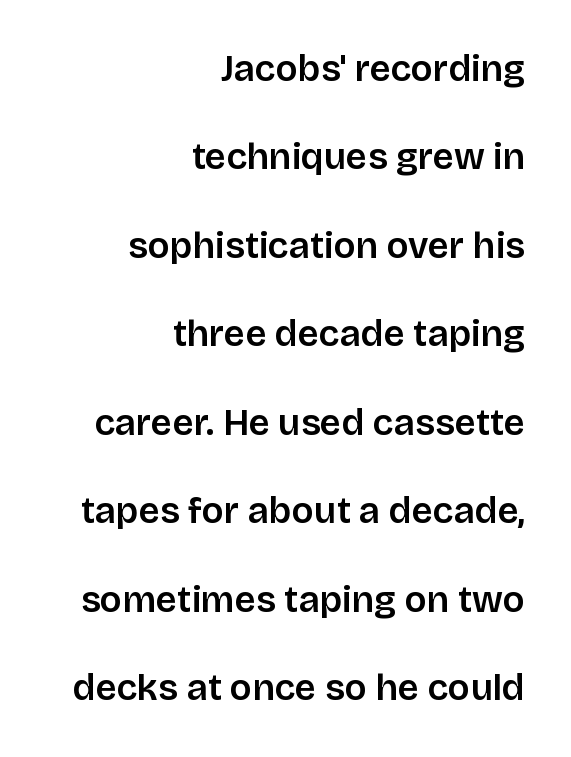
{"serif": "no", "italic": "no", "bold": "semi", "weight": "semibold", "width": "normal", "stroke_contrast": "low", "x_height": "large", "monospaced": "no", "underline": "no", "align": "right", "line_spacing": "loose", "line_spacing_ratio": 2.39, "letter_spacing": "normal", "letter_spacing_em": 0.0, "glyph_px": 37}
